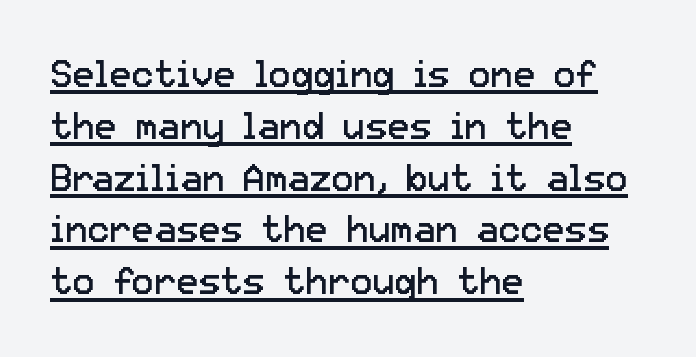
The image shows 37 px regular-weight sans-serif type, upright; set left-aligned, normal line spacing (1.4x), normal letter spacing, underlined; low stroke contrast and a medium x-height.
